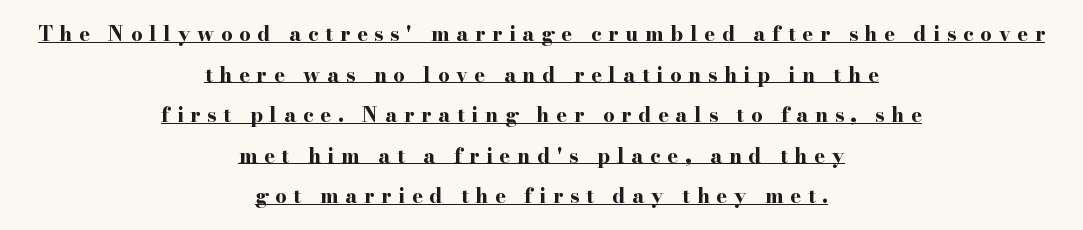
{"italic": "no", "bold": "yes", "underline": "yes", "align": "center", "line_spacing": "loose", "line_spacing_ratio": 2.03, "letter_spacing": "wide", "letter_spacing_em": 0.34, "glyph_px": 20}
